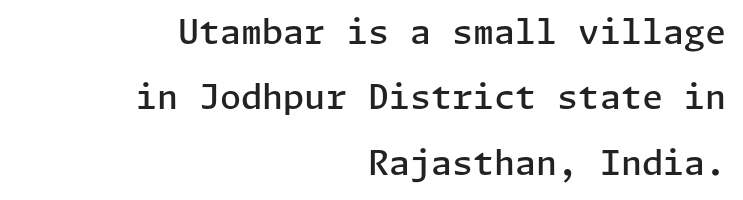
Q: Is the text bold? A: Semi-bold.
Q: Is the text italic (slanted)? A: No, it is upright.
Q: Is the typeface a serif or a sans-serif typeface? A: Sans-serif.
Q: Is the text underlined? A: No.
Q: How is the paragraph aligned? A: Right-aligned.
Q: Is the spacing between letters normal or unusually wide? A: Normal.
Q: Is the spacing between lines tight, normal or loose? A: Loose.
Q: Width (condensed, normal, or wide)? A: Normal.
Q: Stroke contrast? A: Low.
Q: x-height? A: Medium.
